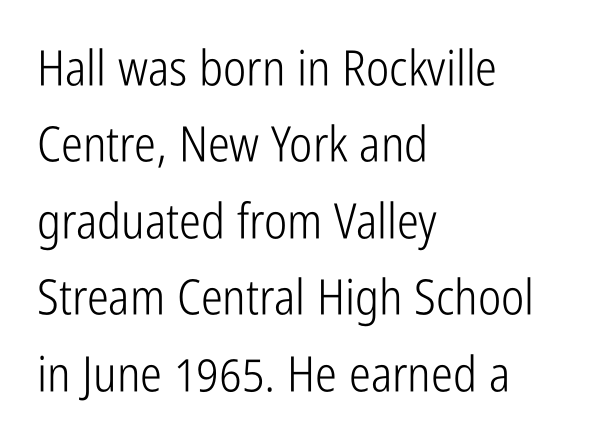
The image shows 49 px light, condensed sans-serif type, upright; set left-aligned, normal line spacing (1.56x), normal letter spacing, not underlined; low stroke contrast and a medium x-height.
